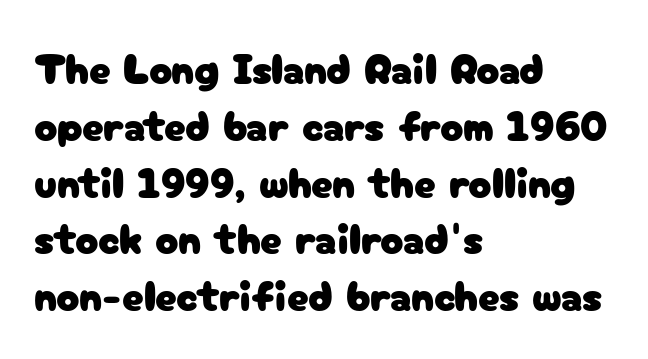
The rendering uses natural spacing where letterforms have individual widths. This is roman type, the default non-slanted kind. Line starts are locked; line ends wander. I'd call this a sans setting — the letters go barefoot. Quick note: underline off.
